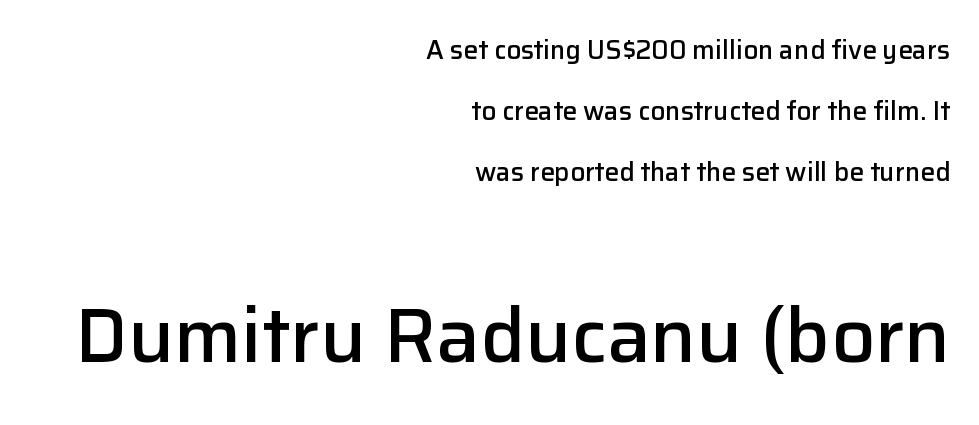
{"serif": "no", "italic": "no", "bold": "semi", "weight": "semibold", "width": "normal", "stroke_contrast": "low", "x_height": "medium", "monospaced": "no", "underline": "no", "align": "right", "line_spacing": "loose", "line_spacing_ratio": 2.35, "letter_spacing": "normal", "letter_spacing_em": 0.0, "larger_block": "second", "size_ratio": 2.96, "glyph_px": 77}
